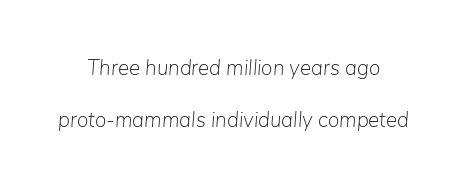
The image shows 21 px text type, italic (leaning right); set centered, loose line spacing (2.46x), normal letter spacing, not underlined.
